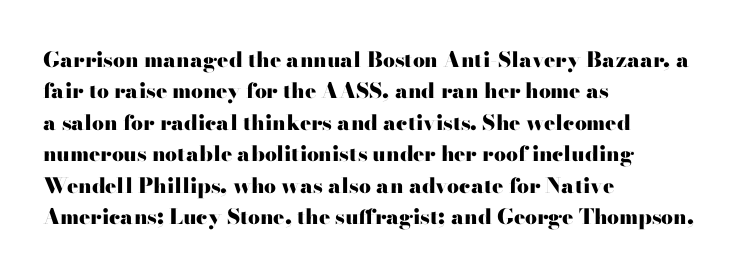
The image shows 21 px bold type, upright; set left-aligned, normal line spacing (1.5x), normal letter spacing, not underlined.
